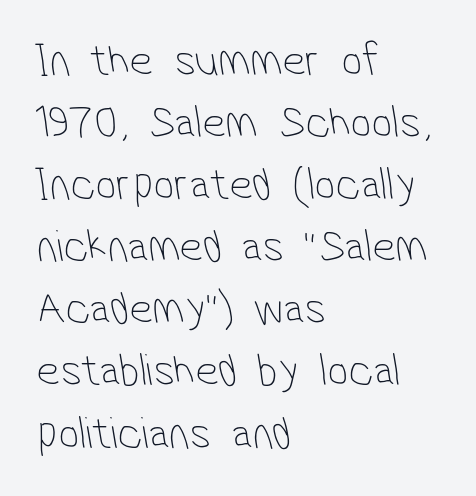
The image shows 46 px thin, condensed sans-serif type; set left-aligned, normal line spacing (1.35x), normal letter spacing, not underlined; low stroke contrast and a medium x-height.
